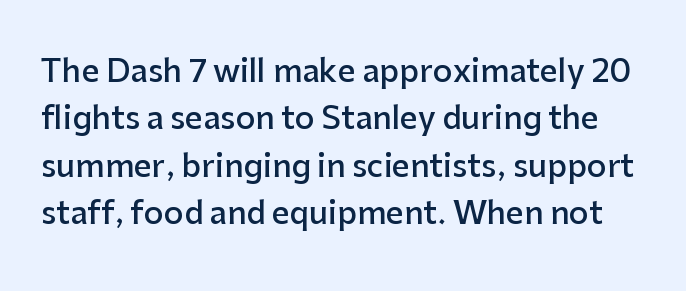
Varying glyph widths throughout — classic text-font behaviour. The designer left line spacing at the default. Between one letter and the next there's only the usual sliver of space. The specimen reads as upright at a glance. These words are printed semibold, heavier than regular yet not bold. This rendering features lettering with no underline.
